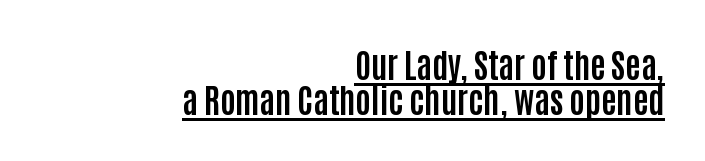
{"serif": "no", "italic": "no", "bold": "yes", "weight": "bold", "width": "condensed", "stroke_contrast": "low", "x_height": "large", "monospaced": "no", "underline": "yes", "align": "right", "line_spacing": "tight", "line_spacing_ratio": 1.06, "letter_spacing": "normal", "letter_spacing_em": 0.0, "glyph_px": 33}
